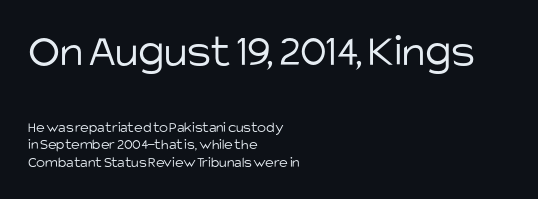
The typesetting does not lean heavy: it is not bold. A bare baseline throughout the passage. The compositor pushed each line to the left boundary. Ascenders rise straight up at ninety degrees. How are the letters spaced? Ordinarily, with no added tracking. Note: no serifs on the glyphs.
